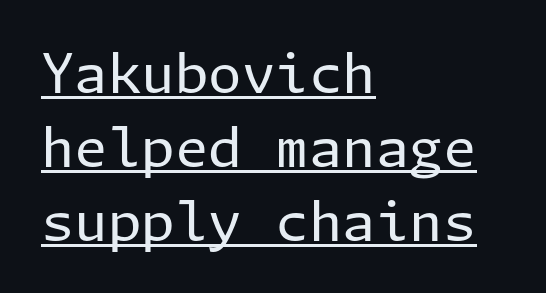
{"serif": "no", "italic": "no", "bold": "no", "weight": "regular", "width": "normal", "stroke_contrast": "low", "x_height": "medium", "underline": "yes", "align": "left", "line_spacing": "normal", "line_spacing_ratio": 1.37, "letter_spacing": "normal", "letter_spacing_em": 0.0, "glyph_px": 54}
